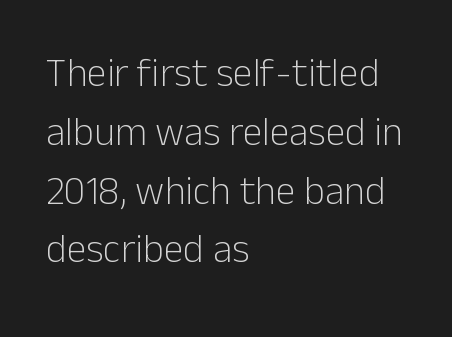
{"serif": "no", "italic": "no", "bold": "no", "weight": "light", "width": "normal", "stroke_contrast": "low", "x_height": "medium", "monospaced": "no", "underline": "no", "align": "left", "line_spacing": "normal", "line_spacing_ratio": 1.47, "letter_spacing": "normal", "letter_spacing_em": 0.0, "glyph_px": 40}
